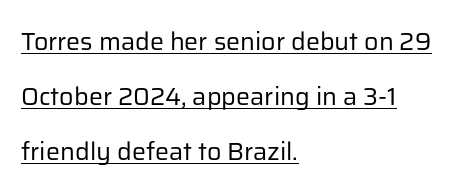
It's the straight-up-and-down kind of type. Honestly, the underline is the first thing you notice here. These lines stack with their left ends in a neat column. The weight would be labelled regular, book, light, or lighter still.
